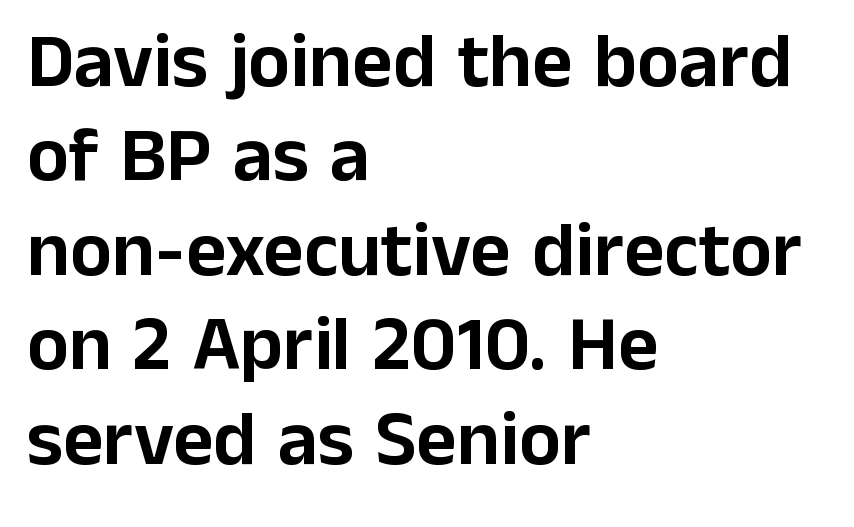
The face used here is a sans, in the tradition of grotesques and geometrics. Spacing verdict: proportional, widths tailored to each character. The lines in this sample share a left origin and differ only in where they stop. A clean baseline with only descenders dipping below it. How are the letters spaced? Ordinarily, with no added tracking.
